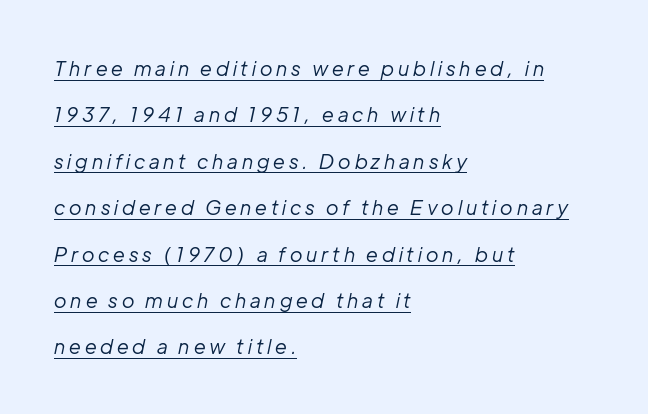
The image shows 20 px text type, italic (leaning right); set left-aligned, loose line spacing (2.32x), unusually wide letter spacing (+0.2 em), underlined.
